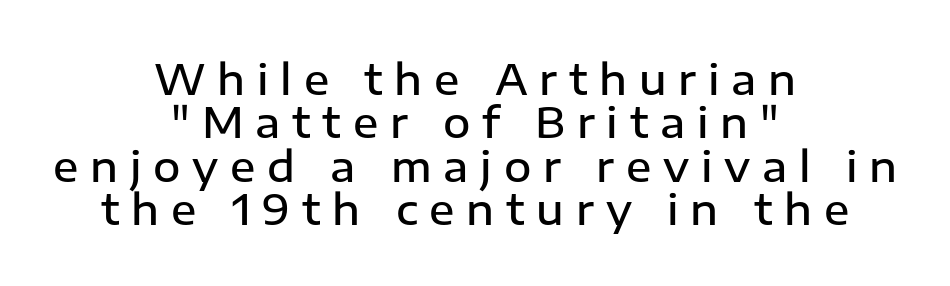
The font's upright variant was chosen for this text. Do the characters align in a grid? No, the font is proportional. The passage is arranged like a title page — every line centered. Descenders hang freely into open space.
